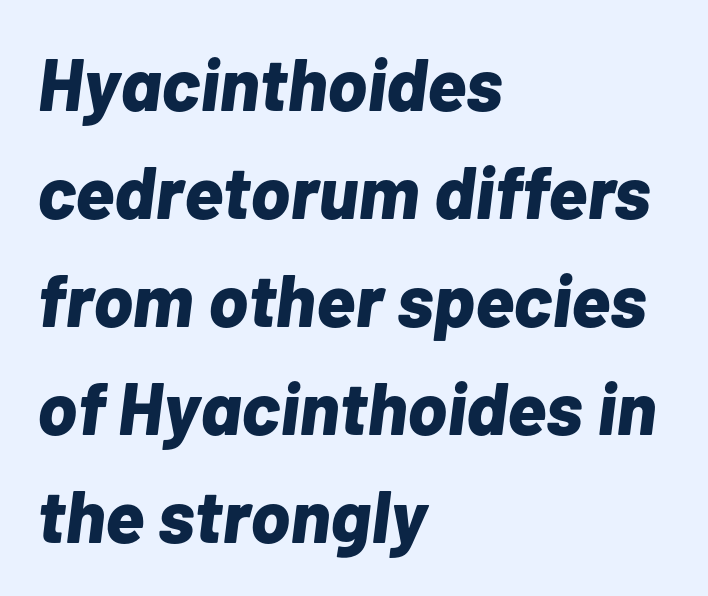
The image shows 74 px bold type, italic (leaning right); set left-aligned, normal line spacing (1.46x), normal letter spacing, not underlined; low stroke contrast and a medium x-height.
